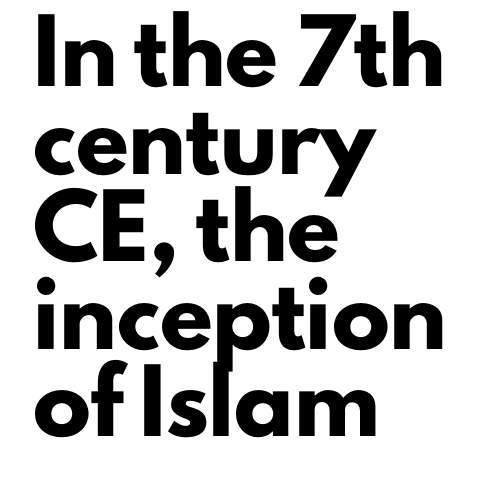
Q: Is the text bold? A: Yes.
Q: Is the text italic (slanted)? A: No, it is upright.
Q: Is the typeface a serif or a sans-serif typeface? A: Sans-serif.
Q: Is the text underlined? A: No.
Q: How is the paragraph aligned? A: Left-aligned.
Q: Is the spacing between letters normal or unusually wide? A: Normal.
Q: Is the spacing between lines tight, normal or loose? A: Normal.
Q: Width (condensed, normal, or wide)? A: Normal.
Q: Stroke contrast? A: Low.
Q: x-height? A: Small.
Q: Monospaced? A: No.
